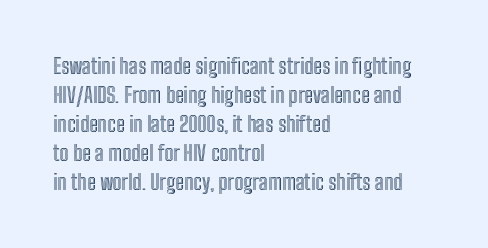
Does the leading feel generous? No, just average. Nobody touched the tracking dial on this one. This is the regular roman posture of the typeface. Visually the block forms a straight wall on the left and a jagged coastline on the right.
